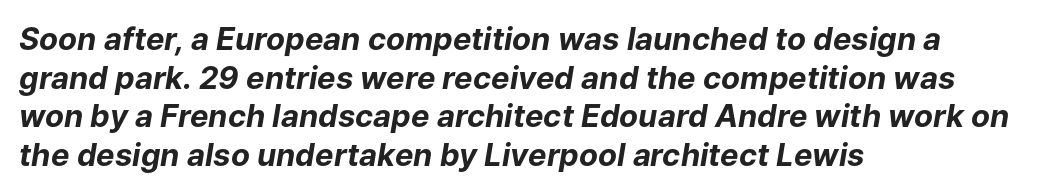
Beneath every word, the page is bare. The line-height multiplier appears to be the usual default. Glyph-to-glyph distance matches everyday printed text. Strokes here are thick enough to call this a true bold. One-word summary of the alignment: left.
